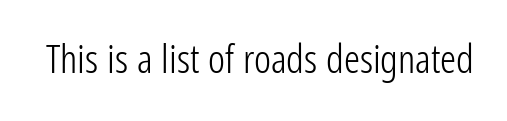
{"serif": "no", "italic": "no", "bold": "no", "weight": "light", "width": "condensed", "stroke_contrast": "low", "x_height": "medium", "monospaced": "no", "underline": "no", "letter_spacing": "normal", "letter_spacing_em": 0.0, "glyph_px": 40}
